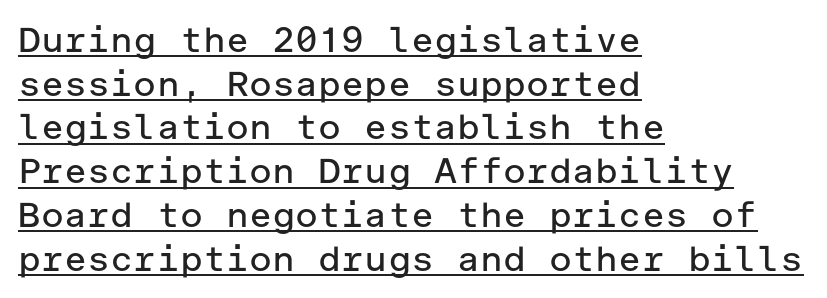
Compared with typical body copy, the letter spacing here is the same. Horizontal bands of white between lines are of average thickness. The cut favours lightness, reaching ordinary text weight at its darkest. Leftover space on each line is placed entirely after the last word. Letterform terminals end flat and unadorned throughout the passage. Emphasis is given by a line drawn under the lettering.
